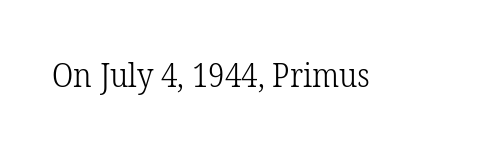
Q: Is the text bold? A: No.
Q: Is the text italic (slanted)? A: No, it is upright.
Q: Is the typeface a serif or a sans-serif typeface? A: Serif.
Q: Is the text underlined? A: No.
Q: Is the spacing between letters normal or unusually wide? A: Normal.
Q: Width (condensed, normal, or wide)? A: Normal.
Q: Stroke contrast? A: Low.
Q: x-height? A: Medium.
Q: Monospaced? A: No.
